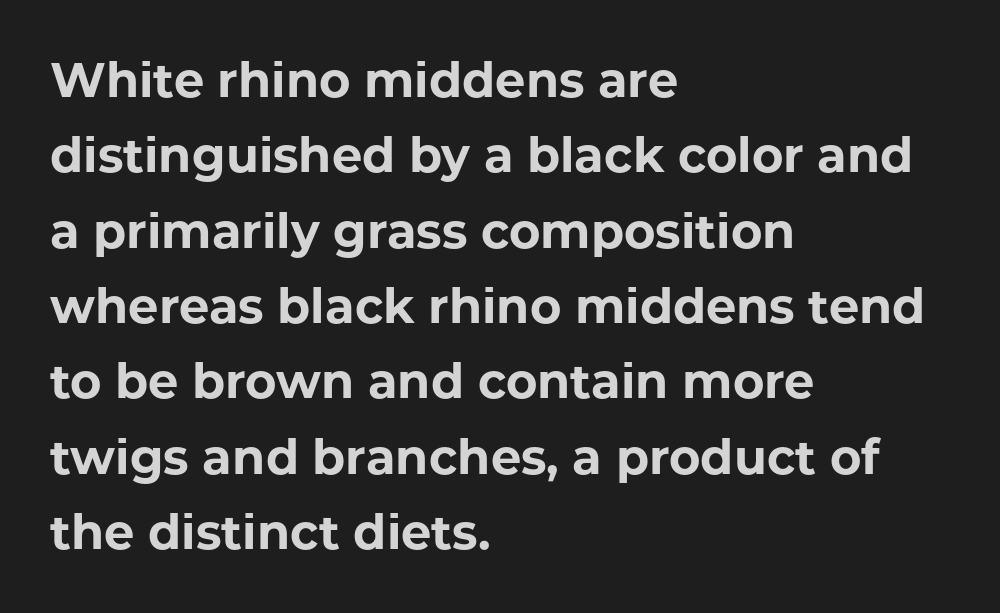
Q: Is the text bold? A: Yes.
Q: Is the text italic (slanted)? A: No, it is upright.
Q: Is the typeface a serif or a sans-serif typeface? A: Sans-serif.
Q: Is the text underlined? A: No.
Q: How is the paragraph aligned? A: Left-aligned.
Q: Is the spacing between letters normal or unusually wide? A: Normal.
Q: Is the spacing between lines tight, normal or loose? A: Normal.
Q: Width (condensed, normal, or wide)? A: Normal.
Q: Stroke contrast? A: Low.
Q: x-height? A: Medium.
Q: Monospaced? A: No.
